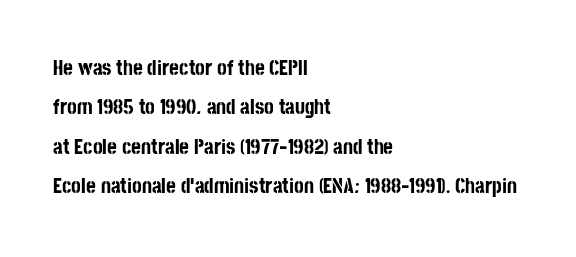
Nobody touched the tracking dial on this one. Weight check: bold — yes, fully. A student would call this left alignment; a typographer would say flush left, rag right. Check the space under the baseline: it is left empty. A typesetter would mark this as roman, not italic.
